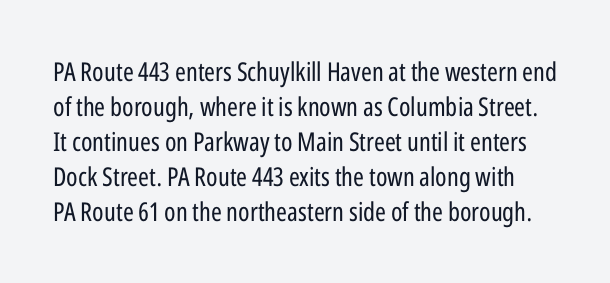
Q: Is the text bold? A: No.
Q: Is the text italic (slanted)? A: No, it is upright.
Q: Is the text underlined? A: No.
Q: Is the spacing between letters normal or unusually wide? A: Normal.
Q: Is the spacing between lines tight, normal or loose? A: Normal.
